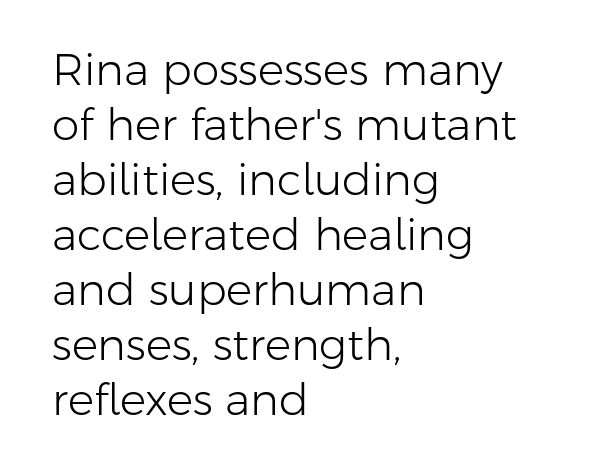
This sample keeps an unexceptional amount of space between lines. Typeset ragged right — the left edge is the straight one. The letters stand straight up with perfectly vertical stems. This sample has the flowing, uneven cadence of proportional lettering. Glyph-to-glyph distance matches everyday printed text. Nothing heavy about these letters — not bold at all.
